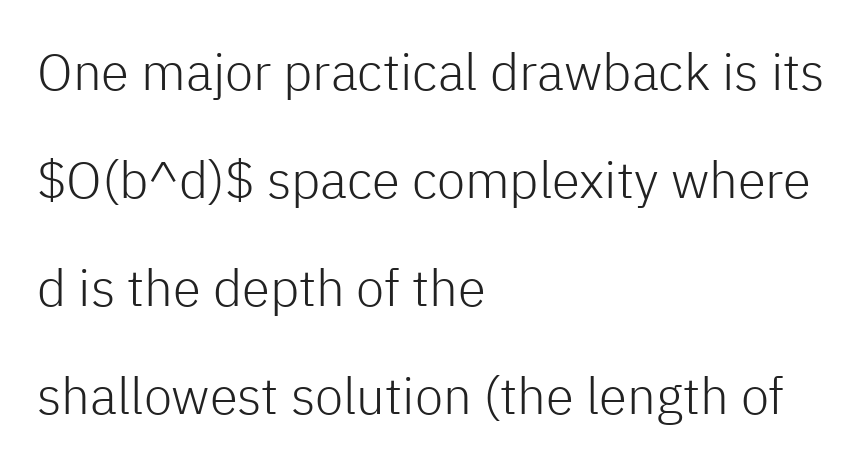
The image shows 51 px light sans-serif type, upright; set left-aligned, loose line spacing (2.12x), normal letter spacing, not underlined; low stroke contrast and a medium x-height.
